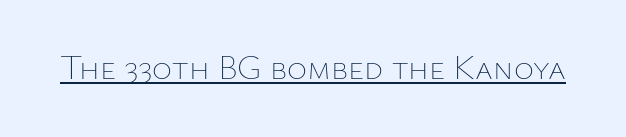
The image shows 34 px thin type, upright; set normal letter spacing, underlined; low stroke contrast and a medium x-height.
